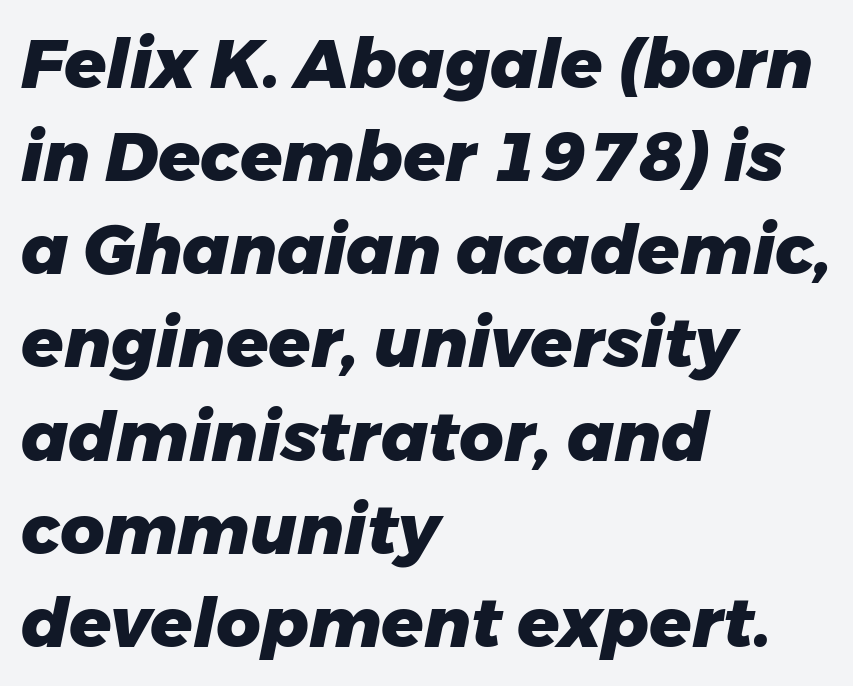
{"italic": "yes", "lean": "right", "slant_degrees": 11, "bold": "yes", "weight": "heavy", "width": "normal", "stroke_contrast": "low", "x_height": "medium", "monospaced": "no", "underline": "no", "align": "left", "line_spacing": "normal", "line_spacing_ratio": 1.35, "letter_spacing": "normal", "letter_spacing_em": 0.0, "glyph_px": 69}
